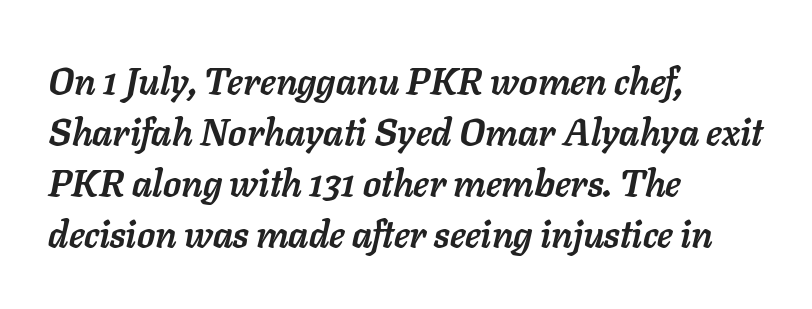
{"italic": "yes", "lean": "right", "slant_degrees": 11, "bold": "yes", "weight": "semibold", "width": "normal", "stroke_contrast": "low", "x_height": "medium", "monospaced": "no", "underline": "no", "align": "left", "line_spacing": "normal", "line_spacing_ratio": 1.38, "letter_spacing": "normal", "letter_spacing_em": 0.0, "glyph_px": 37}
